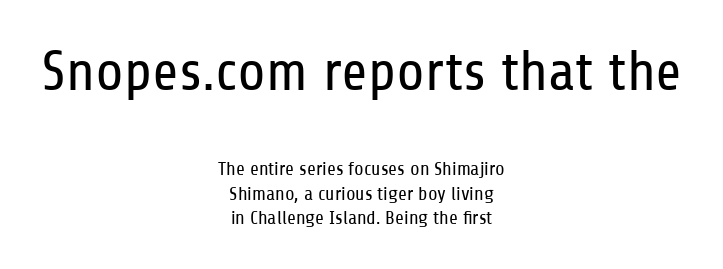
Q: Is the text bold? A: No.
Q: Is the text italic (slanted)? A: No, it is upright.
Q: Is the typeface a serif or a sans-serif typeface? A: Sans-serif.
Q: Is the text underlined? A: No.
Q: How is the paragraph aligned? A: Centered.
Q: Is the spacing between letters normal or unusually wide? A: Normal.
Q: Is the spacing between lines tight, normal or loose? A: Normal.
Q: Which block of text is set in a larger size, the first (top) or the second (bottom)? A: The first (top) one.
Q: Width (condensed, normal, or wide)? A: Condensed.
Q: Stroke contrast? A: Low.
Q: x-height? A: Medium.
Q: Monospaced? A: No.
